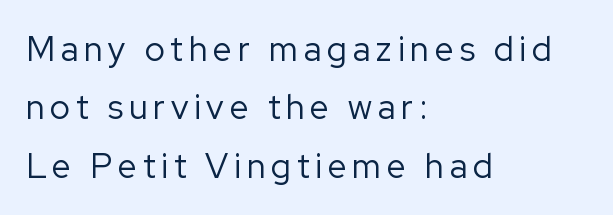
{"serif": "no", "italic": "no", "bold": "no", "weight": "regular", "width": "normal", "stroke_contrast": "low", "x_height": "medium", "monospaced": "no", "underline": "no", "align": "left", "line_spacing_ratio": 1.72, "glyph_px": 34}
